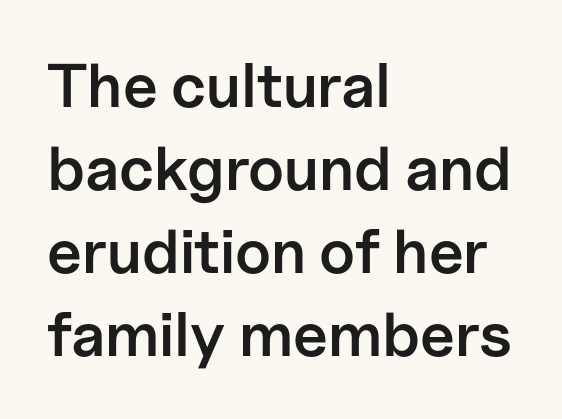
Is this a fixed-width face? No — the glyphs have proportional, varying widths. The string is rendered with underlining switched off. A bit beefed up — I'd call it semibold rather than bold. You can tell it's not italic because the verticals are truly vertical. One glance says typical: line gaps are just what's usual.
